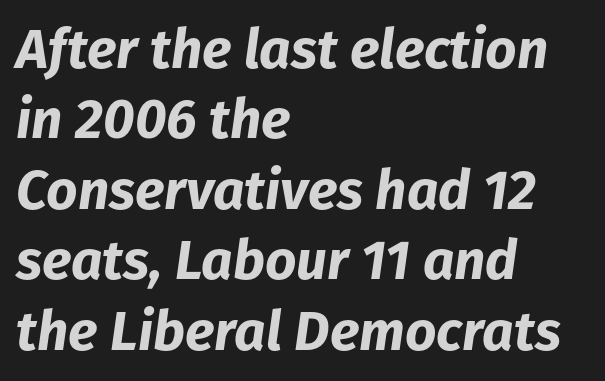
{"italic": "yes", "lean": "right", "slant_degrees": 8, "bold": "yes", "weight": "bold", "width": "normal", "stroke_contrast": "low", "x_height": "medium", "monospaced": "no", "underline": "no", "align": "left", "line_spacing": "normal", "line_spacing_ratio": 1.28, "letter_spacing": "normal", "letter_spacing_em": 0.0, "glyph_px": 55}
